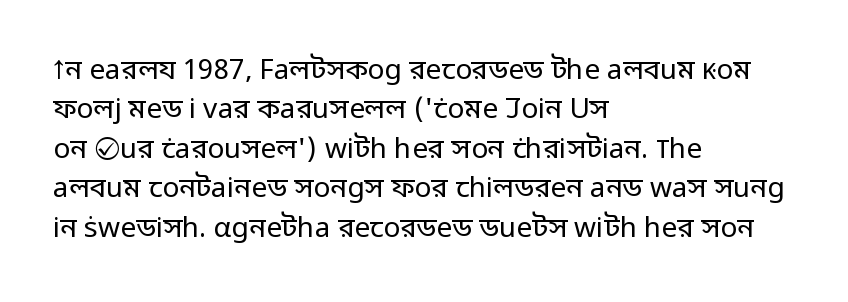
Q: Is the text bold? A: No.
Q: Is the text italic (slanted)? A: No, it is upright.
Q: Is the typeface a serif or a sans-serif typeface? A: Sans-serif.
Q: Is the text underlined? A: No.
Q: How is the paragraph aligned? A: Left-aligned.
Q: Is the spacing between letters normal or unusually wide? A: Normal.
Q: Is the spacing between lines tight, normal or loose? A: Normal.
Q: Width (condensed, normal, or wide)? A: Normal.
Q: Stroke contrast? A: Low.
Q: x-height? A: Medium.
Q: Monospaced? A: No.
